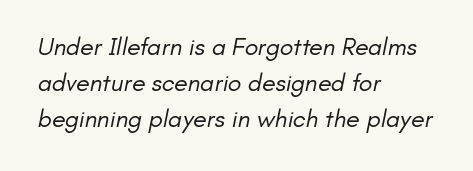
Has an underline been added? It has not. The passage shown has conventional tracking throughout. Heaviness? Minimal to ordinary, like unemphasized prose. Rows of type keep a routine distance in the vertical direction. These lines are set flush left with a ragged right edge.
